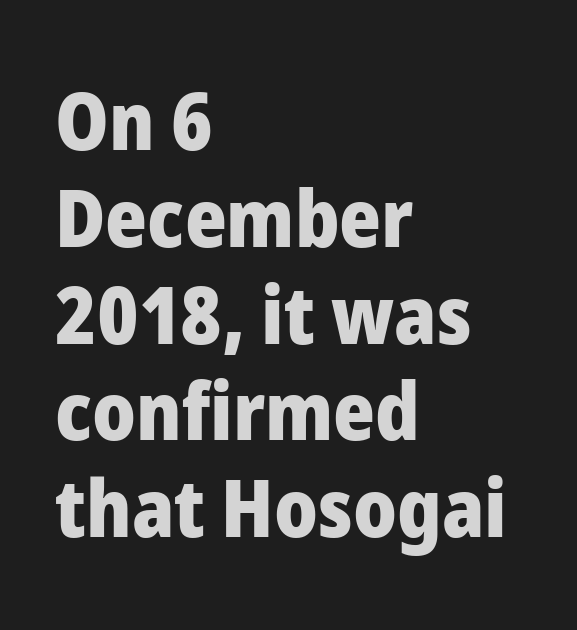
The image shows 80 px heavy sans-serif type, upright; set left-aligned, line spacing 1.21x, normal letter spacing, not underlined; low stroke contrast and a medium x-height.
